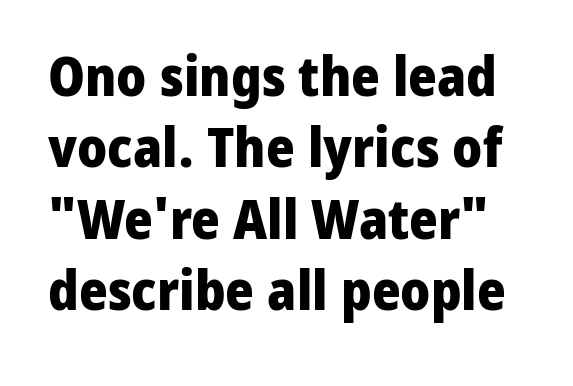
The image shows 55 px heavy sans-serif type, upright; set normal line spacing (1.3x), normal letter spacing, not underlined; low stroke contrast and a medium x-height.
